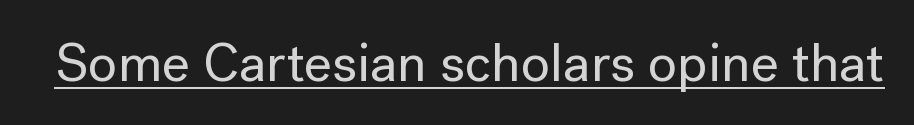
Q: Is the text italic (slanted)? A: No, it is upright.
Q: Is the typeface a serif or a sans-serif typeface? A: Sans-serif.
Q: Is the text underlined? A: Yes.
Q: Is the spacing between letters normal or unusually wide? A: Normal.
Q: Width (condensed, normal, or wide)? A: Normal.
Q: Stroke contrast? A: Low.
Q: x-height? A: Medium.
Q: Monospaced? A: No.
